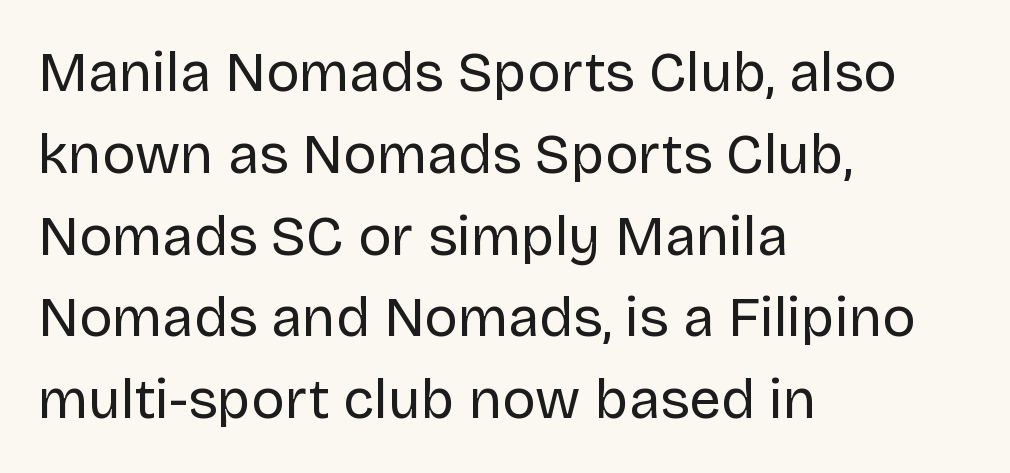
Leading: standard. A typesetter would call this proportional, since set widths differ per character. Each letter's strokes conclude bluntly, with no projecting serifs. The rendering keeps characters at their native spacing.
